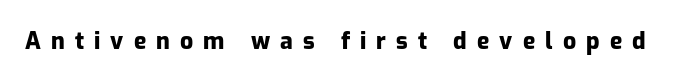
Style check: upright. The area under the type is left untouched. A typesetter would call this heavily tracked-out type. Typographic density is high because the face is bold.
